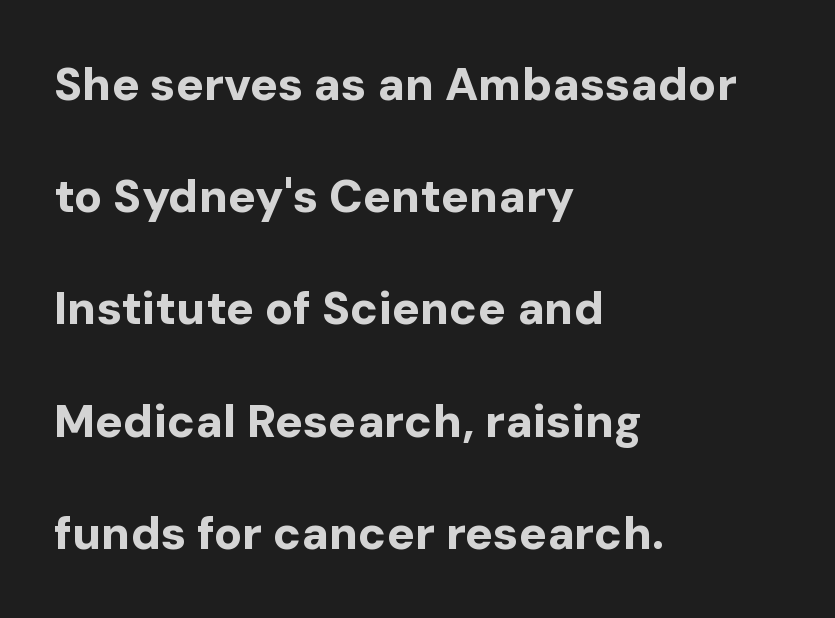
{"serif": "no", "italic": "no", "bold": "yes", "weight": "bold", "width": "normal", "stroke_contrast": "low", "x_height": "medium", "monospaced": "no", "underline": "no", "align": "left", "line_spacing": "loose", "line_spacing_ratio": 2.44, "letter_spacing": "normal", "letter_spacing_em": 0.0, "glyph_px": 46}
